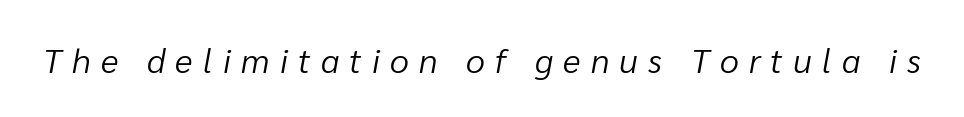
Glance below the letters and you will spot only blank space. The face looks like a standard text weight, possibly lighter. Is this a fixed-width face? No — the glyphs have proportional, varying widths. The letterforms stand isolated, each surrounded by extra space. The specimen reads as italic at a glance.
